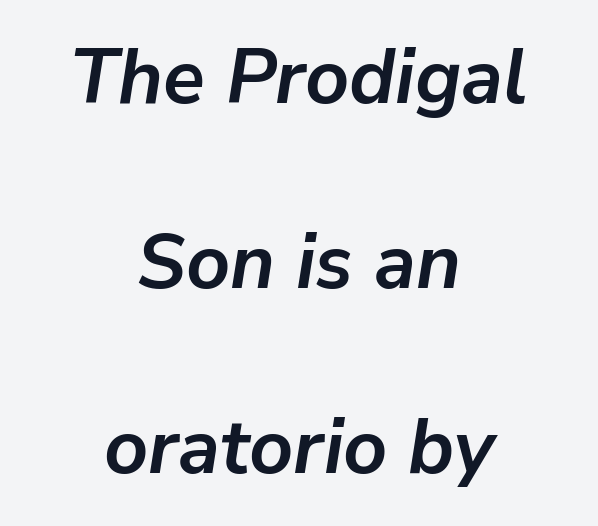
Q: Is the text bold? A: Yes.
Q: Is the text italic (slanted)? A: Yes, it leans right by about 9 degrees.
Q: Is the text underlined? A: No.
Q: How is the paragraph aligned? A: Centered.
Q: Is the spacing between letters normal or unusually wide? A: Normal.
Q: Is the spacing between lines tight, normal or loose? A: Loose.
Q: Width (condensed, normal, or wide)? A: Normal.
Q: Stroke contrast? A: Low.
Q: x-height? A: Medium.
Q: Monospaced? A: No.
